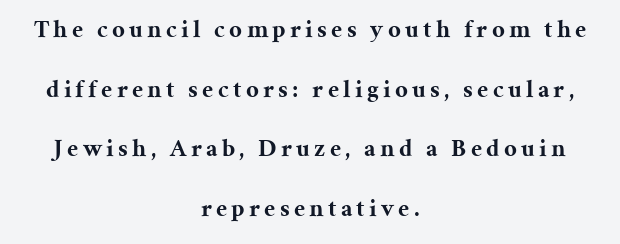
Underline: absent. Notice how thick the strokes are: this is what a full bold looks like. The designer dialed line spacing up above the default. The typography opts for an upright posture over an oblique one. Is the block centered? Yes — each line is placed symmetrically about the middle.
